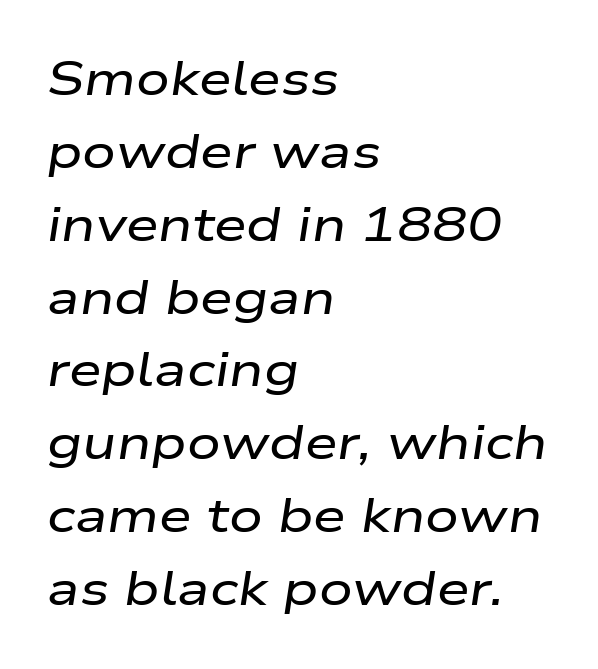
These lines keep a tight, regular rhythm from letter to letter. The block of text has a typical density, with ordinary space between rows. Character widths vary here, with narrow letters taking less room than wide ones. The lines are quadded left. The face used here has a pronounced slope to its letters. This rendering features lettering with no underline.
